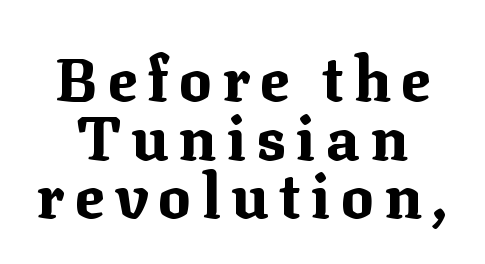
{"serif": "yes", "italic": "no", "bold": "yes", "weight": "bold", "width": "normal", "stroke_contrast": "medium", "x_height": "medium", "monospaced": "no", "underline": "no", "line_spacing": "tight", "line_spacing_ratio": 0.96, "glyph_px": 61}
